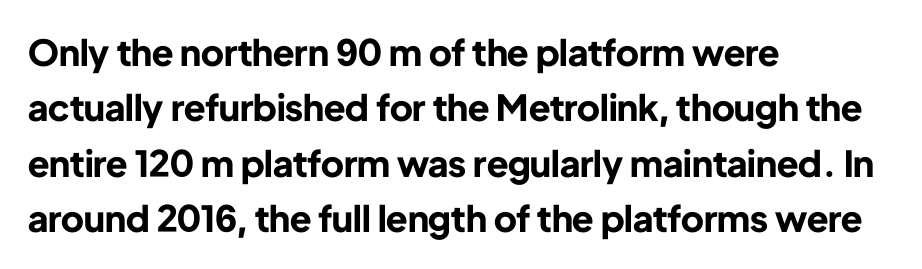
Q: Is the text bold? A: Yes.
Q: Is the text italic (slanted)? A: No, it is upright.
Q: Is the typeface a serif or a sans-serif typeface? A: Sans-serif.
Q: Is the text underlined? A: No.
Q: How is the paragraph aligned? A: Left-aligned.
Q: Is the spacing between letters normal or unusually wide? A: Normal.
Q: Is the spacing between lines tight, normal or loose? A: Normal.
Q: Width (condensed, normal, or wide)? A: Normal.
Q: Stroke contrast? A: Low.
Q: x-height? A: Medium.
Q: Monospaced? A: No.
